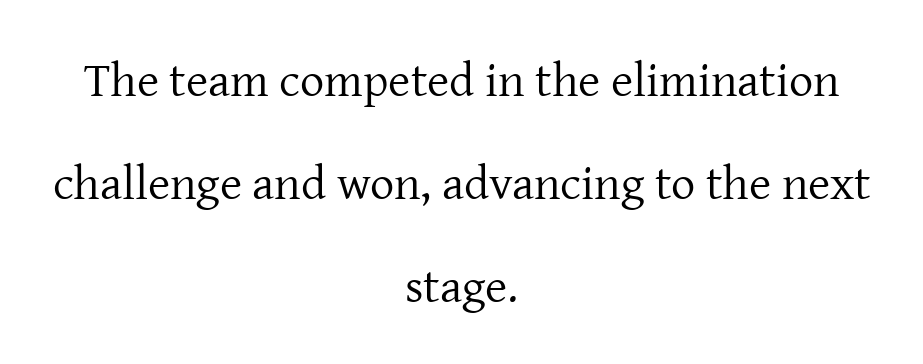
Quick note: interline space is abundant. The horizontal fit of the characters is conventional and even. No letter is thick-stroked: the sample isn't bold. Typographically, this falls in the serif category.
